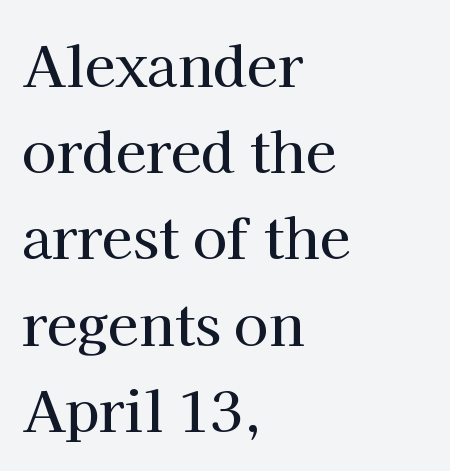
The ragged edge is on the right, which tells us the setting is flush left. This block has exactly the height ordinary leading produces. Glance below the letters and you will spot only blank space. Between one letter and the next there's only the usual sliver of space. The letters stand straight up with perfectly vertical stems.
